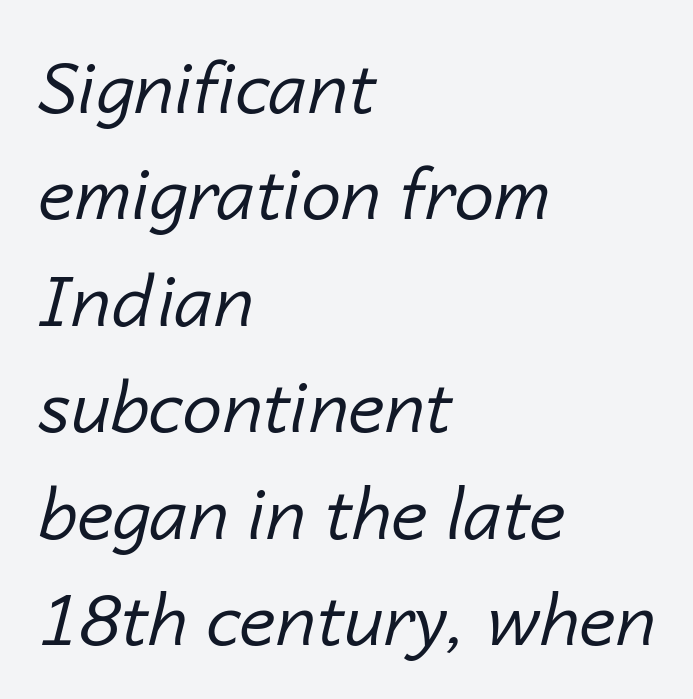
{"italic": "yes", "lean": "right", "slant_degrees": 14, "bold": "no", "weight": "regular", "width": "normal", "stroke_contrast": "low", "x_height": "medium", "monospaced": "no", "underline": "no", "align": "left", "line_spacing": "normal", "line_spacing_ratio": 1.5, "letter_spacing": "normal", "letter_spacing_em": 0.0, "glyph_px": 71}
